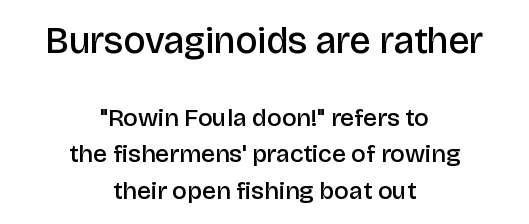
Q: Is the text bold? A: Semi-bold.
Q: Is the text italic (slanted)? A: No, it is upright.
Q: Is the typeface a serif or a sans-serif typeface? A: Sans-serif.
Q: Is the text underlined? A: No.
Q: How is the paragraph aligned? A: Centered.
Q: Is the spacing between letters normal or unusually wide? A: Normal.
Q: Is the spacing between lines tight, normal or loose? A: Normal.
Q: Which block of text is set in a larger size, the first (top) or the second (bottom)? A: The first (top) one.
Q: Width (condensed, normal, or wide)? A: Normal.
Q: Stroke contrast? A: Low.
Q: x-height? A: Large.
Q: Monospaced? A: No.
